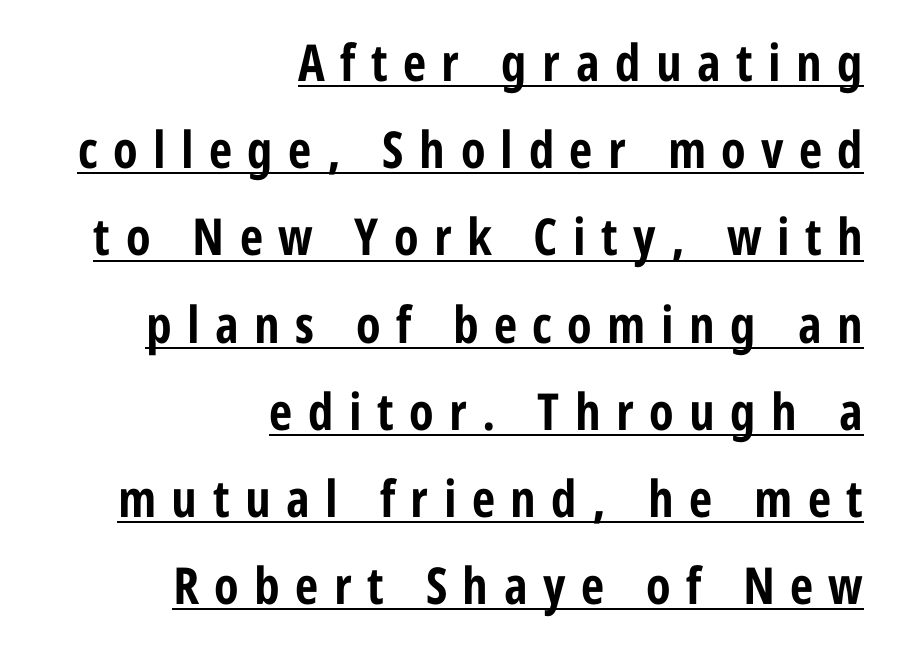
The image shows 51 px bold, condensed sans-serif type, upright; set right-aligned, line spacing 1.71x, unusually wide letter spacing (+0.3 em), underlined; low stroke contrast and a medium x-height.
